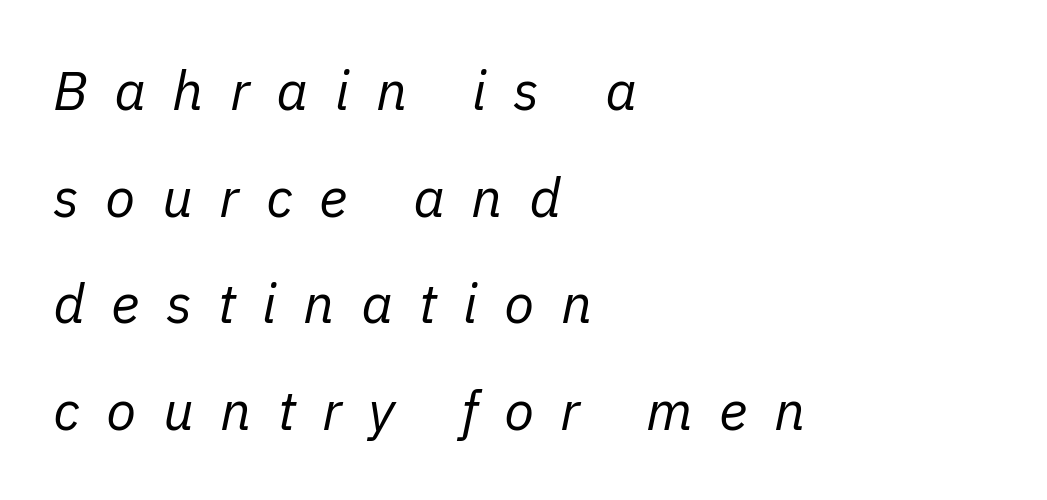
Q: Is the text bold? A: No.
Q: Is the text italic (slanted)? A: Yes, it leans right by about 11 degrees.
Q: Is the text underlined? A: No.
Q: How is the paragraph aligned? A: Left-aligned.
Q: Is the spacing between letters normal or unusually wide? A: Unusually wide.
Q: Is the spacing between lines tight, normal or loose? A: Loose.
Q: Width (condensed, normal, or wide)? A: Normal.
Q: Stroke contrast? A: Low.
Q: x-height? A: Medium.
Q: Monospaced? A: No.
